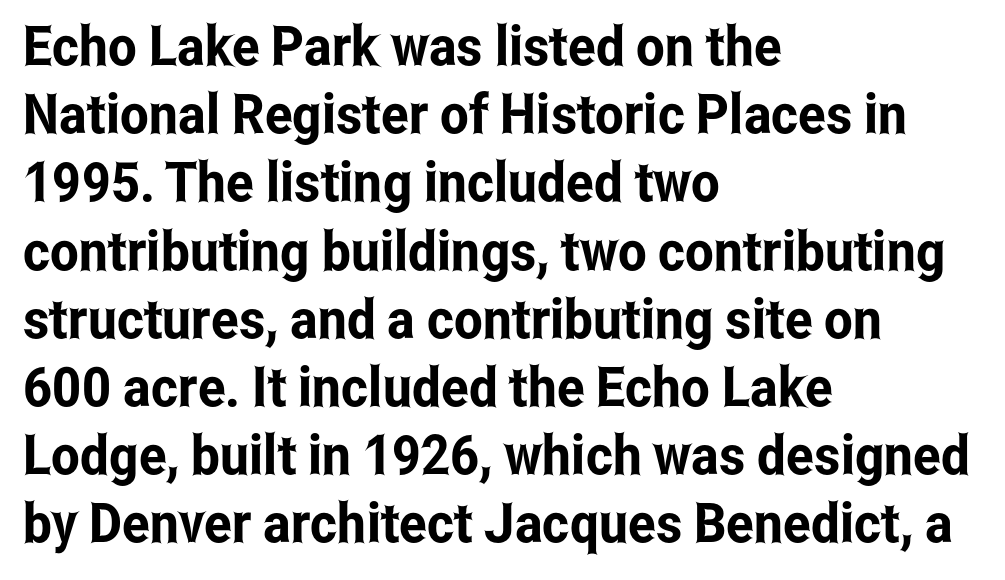
The image shows 55 px condensed sans-serif type, upright; set left-aligned, line spacing 1.24x, normal letter spacing, not underlined; low stroke contrast and a medium x-height.
